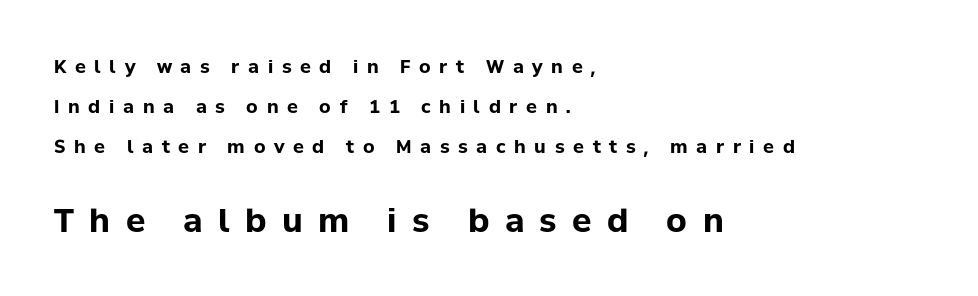
Each letter keeps its own natural width here, so spacing adapts to shape. Leading: increased. Alignment: flush left. Which chunk is bigger? The second one — the bottom block dwarfs the top. Honestly, the letter spacing is so wide it's the main thing you notice. The string is rendered with underlining switched off.
